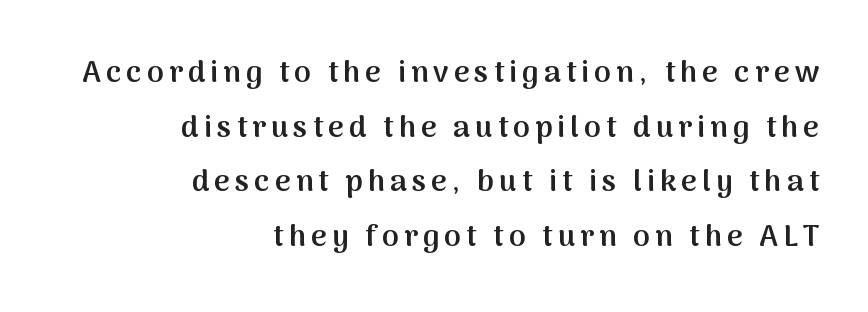
The image shows 30 px semibold sans-serif type, upright; set right-aligned, line spacing 1.82x, not underlined; medium stroke contrast and a medium x-height.
